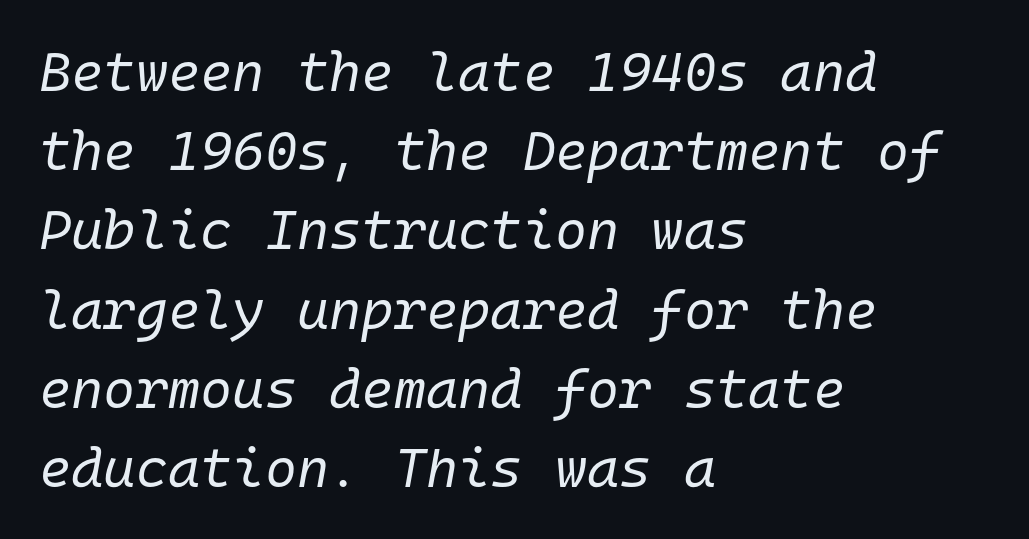
{"italic": "yes", "lean": "right", "slant_degrees": 10, "bold": "no", "weight": "regular", "width": "normal", "stroke_contrast": "low", "x_height": "medium", "monospaced": "yes", "underline": "no", "align": "left", "line_spacing": "normal", "line_spacing_ratio": 1.44, "letter_spacing": "normal", "letter_spacing_em": 0.0, "glyph_px": 55}
